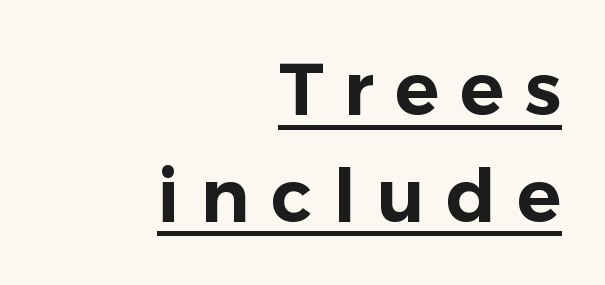
The image shows 73 px sans-serif type, upright; set right-aligned, normal line spacing (1.46x), unusually wide letter spacing (+0.29 em), underlined; low stroke contrast and a medium x-height.
